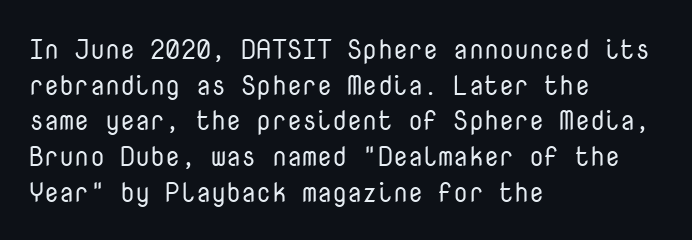
Q: Is the text bold? A: No.
Q: Is the text italic (slanted)? A: No, it is upright.
Q: Is the text underlined? A: No.
Q: How is the paragraph aligned? A: Left-aligned.
Q: Is the spacing between letters normal or unusually wide? A: Normal.
Q: Is the spacing between lines tight, normal or loose? A: Normal.
